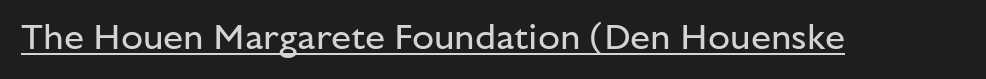
The image shows 36 px regular-weight sans-serif type, upright; set normal letter spacing, underlined; low stroke contrast and a medium x-height.
